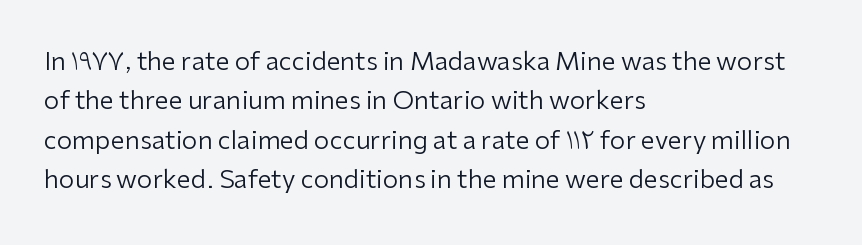
Q: Is the text bold? A: No.
Q: Is the text italic (slanted)? A: No, it is upright.
Q: Is the text underlined? A: No.
Q: How is the paragraph aligned? A: Left-aligned.
Q: Is the spacing between letters normal or unusually wide? A: Normal.
Q: Is the spacing between lines tight, normal or loose? A: Normal.
